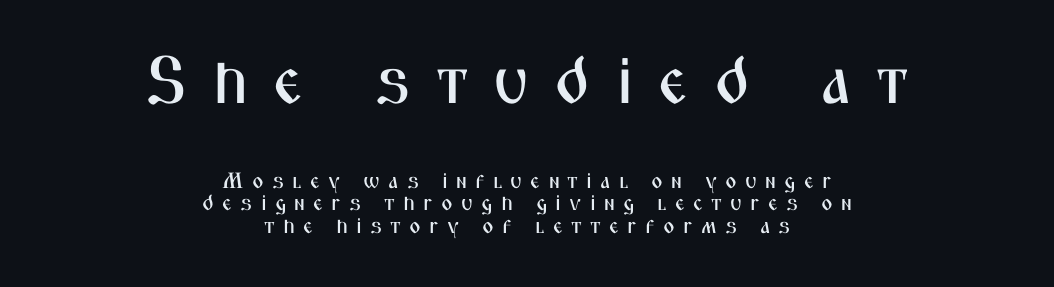
The image shows 67 px condensed sans-serif type, upright; set centered, tight line spacing (1.01x), unusually wide letter spacing (+0.37 em), not underlined; the first (top) block is 3.05x larger; medium stroke contrast and a medium x-height.
